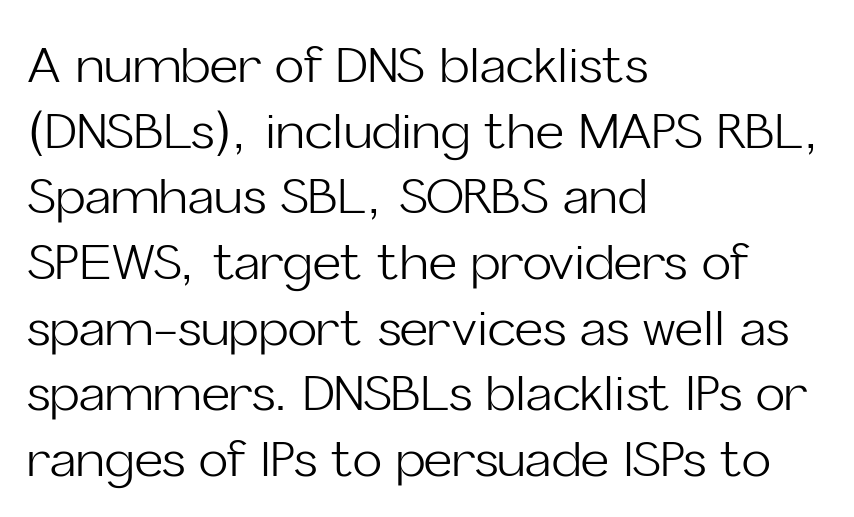
Q: Is the text bold? A: No.
Q: Is the text italic (slanted)? A: No, it is upright.
Q: Is the typeface a serif or a sans-serif typeface? A: Sans-serif.
Q: Is the text underlined? A: No.
Q: How is the paragraph aligned? A: Left-aligned.
Q: Is the spacing between letters normal or unusually wide? A: Normal.
Q: Is the spacing between lines tight, normal or loose? A: Normal.
Q: Width (condensed, normal, or wide)? A: Normal.
Q: Stroke contrast? A: Low.
Q: x-height? A: Medium.
Q: Monospaced? A: No.
